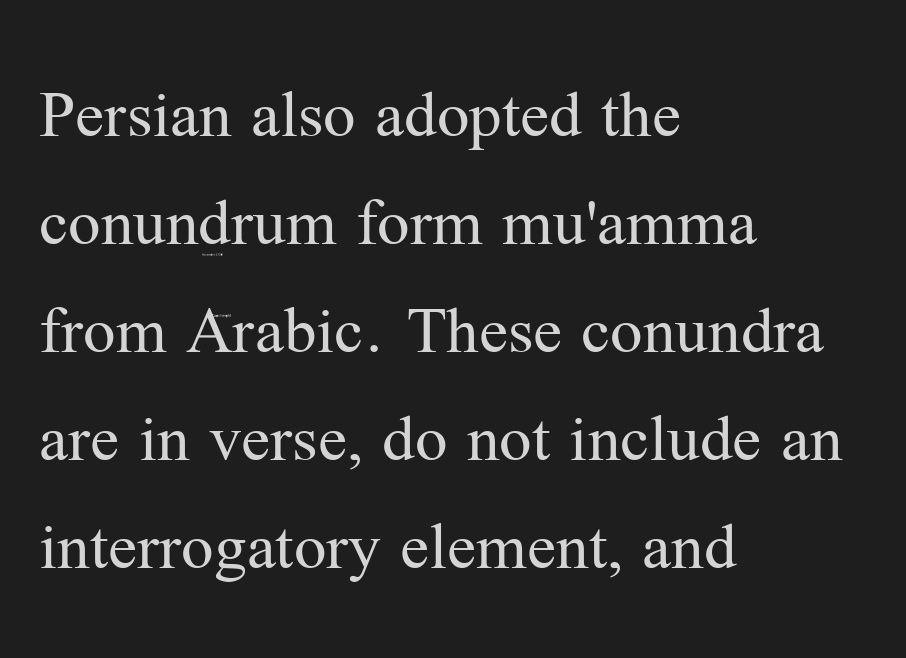
{"serif": "yes", "italic": "no", "bold": "no", "weight": "regular", "width": "normal", "stroke_contrast": "medium", "x_height": "medium", "monospaced": "no", "underline": "no", "align": "left", "line_spacing": "normal", "line_spacing_ratio": 1.5, "letter_spacing": "normal", "letter_spacing_em": 0.0, "glyph_px": 72}
